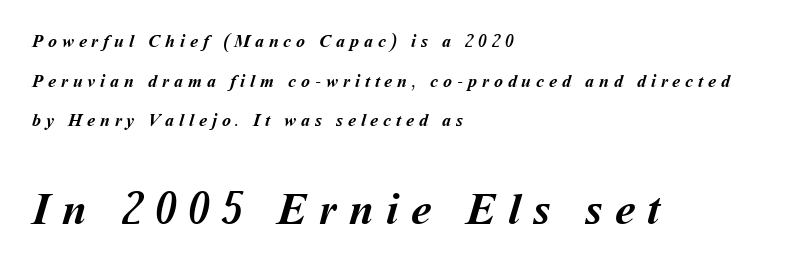
Q: Is the text bold? A: Yes.
Q: Is the text underlined? A: No.
Q: How is the paragraph aligned? A: Left-aligned.
Q: Is the spacing between letters normal or unusually wide? A: Unusually wide.
Q: Is the spacing between lines tight, normal or loose? A: Loose.
Q: Which block of text is set in a larger size, the first (top) or the second (bottom)? A: The second (bottom) one.
Q: Width (condensed, normal, or wide)? A: Normal.
Q: Stroke contrast? A: Medium.
Q: x-height? A: Medium.
Q: Monospaced? A: No.
